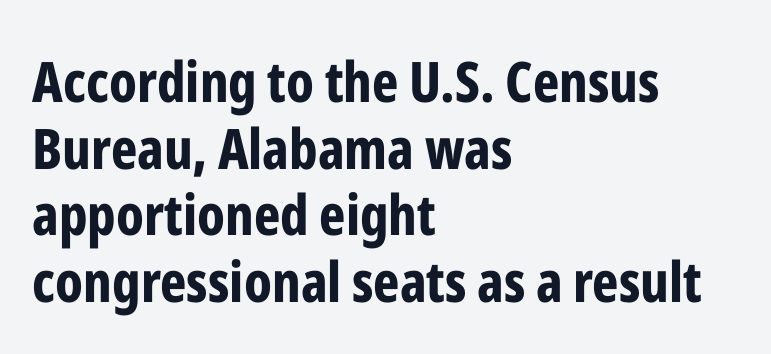
The image shows 56 px bold, condensed sans-serif type, upright; set left-aligned, line spacing 1.19x, normal letter spacing, not underlined; low stroke contrast and a medium x-height.
